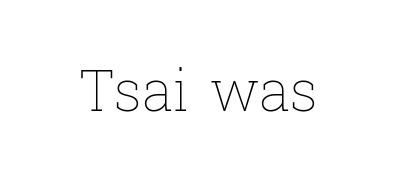
The image shows 57 px thin type, upright; set normal letter spacing, not underlined; low stroke contrast and a medium x-height.
